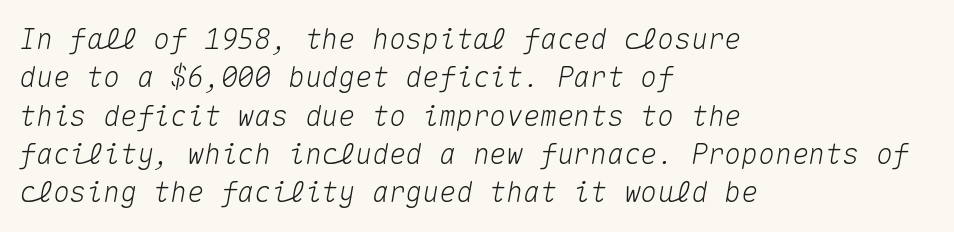
{"italic": "yes", "lean": "right", "slant_degrees": 10, "width": "normal", "stroke_contrast": "medium", "x_height": "medium", "monospaced": "yes", "underline": "no", "align": "left", "line_spacing": "normal", "line_spacing_ratio": 1.37, "letter_spacing": "normal", "letter_spacing_em": 0.0, "glyph_px": 28}
